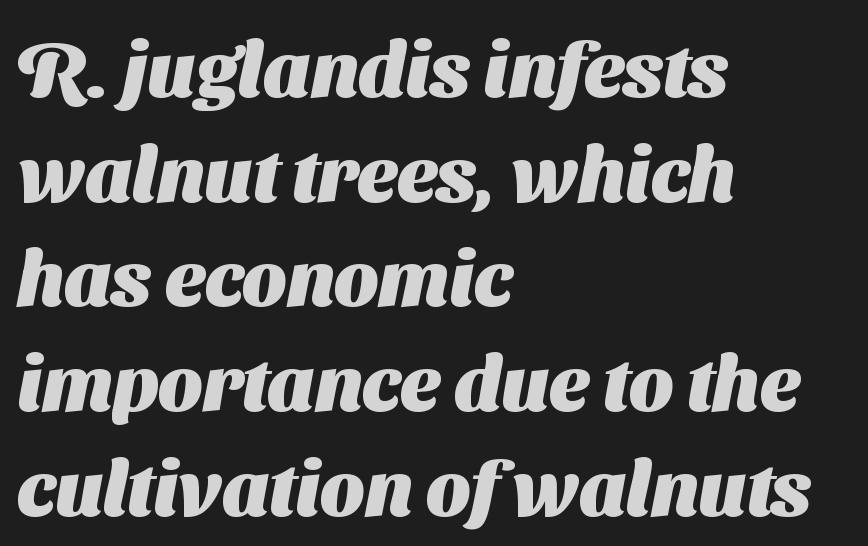
The area under the type is left untouched. Think of a printed novel: that variable character pitch is what you see here. Short and long lines alike share a common starting point at left. The passage shown is emphatically bold. A typesetter would label this face a sans.
